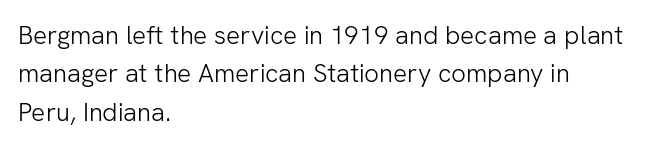
Leftover space on each line is placed entirely after the last word. The font sits on the lighter half of the weight spectrum, regular included. Here the glyphs are tracked normally, forming tight word shapes. Evenly set lines give the paragraph a standard silhouette. The area under the type is left untouched. The letters stand upright; this is a roman face.
